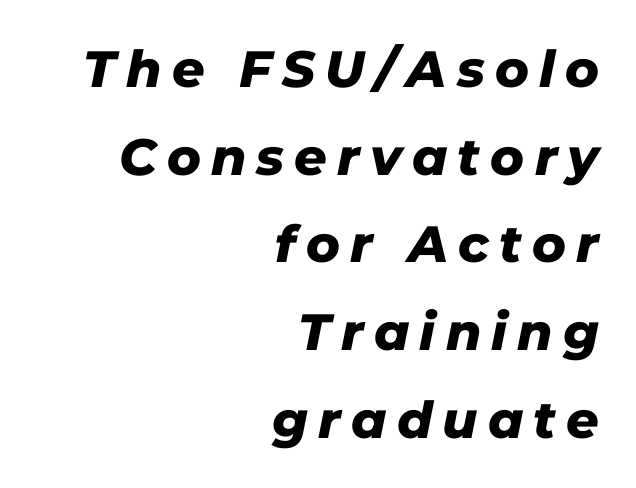
The image shows 51 px heavy type, italic (leaning right); set right-aligned, line spacing 1.72x, unusually wide letter spacing (+0.2 em), not underlined; low stroke contrast and a medium x-height.
